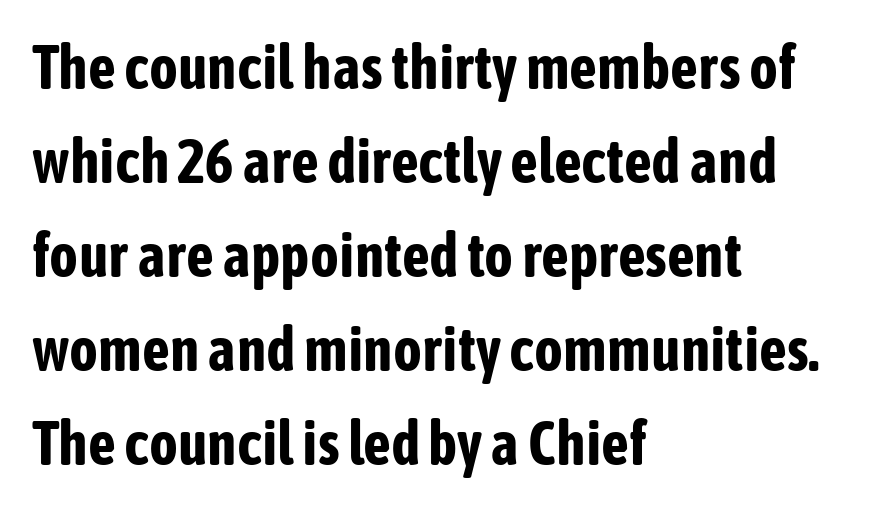
Q: Is the text bold? A: Yes.
Q: Is the text italic (slanted)? A: No, it is upright.
Q: Is the typeface a serif or a sans-serif typeface? A: Sans-serif.
Q: Is the text underlined? A: No.
Q: How is the paragraph aligned? A: Left-aligned.
Q: Is the spacing between letters normal or unusually wide? A: Normal.
Q: Is the spacing between lines tight, normal or loose? A: Normal.
Q: Width (condensed, normal, or wide)? A: Condensed.
Q: Stroke contrast? A: Low.
Q: x-height? A: Medium.
Q: Monospaced? A: No.
